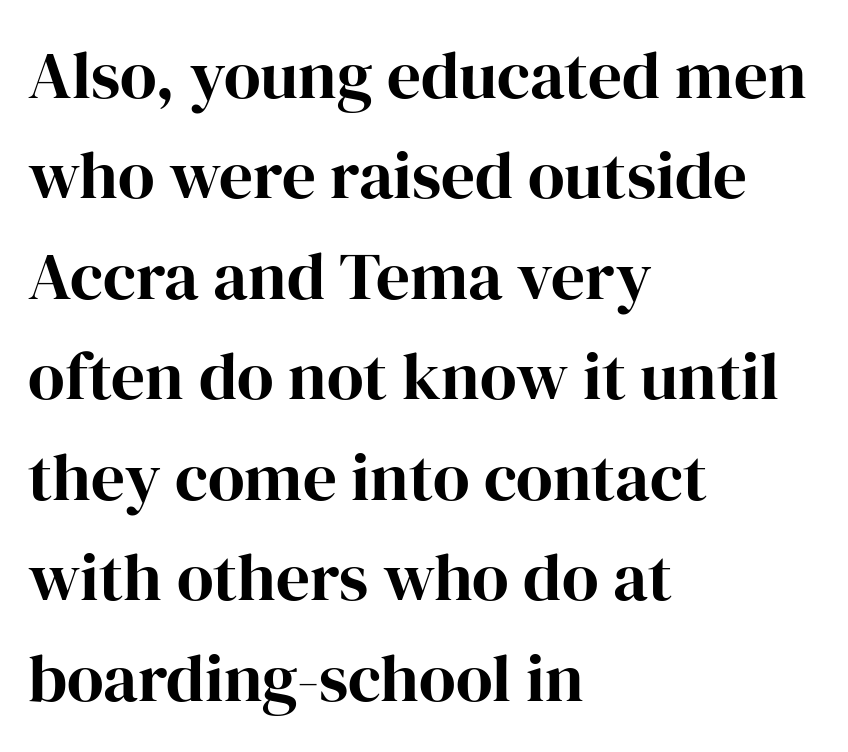
The image shows 67 px bold serif type, upright; set left-aligned, normal line spacing (1.5x), normal letter spacing, not underlined; high stroke contrast and a medium x-height.
